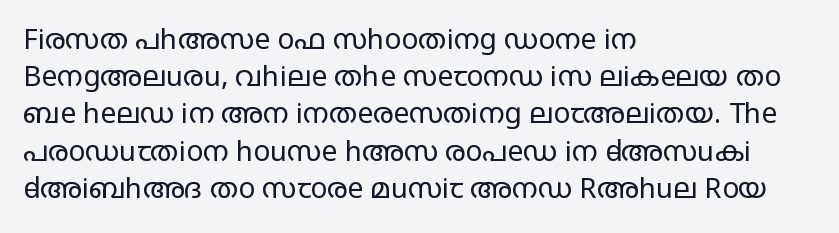
Q: Is the text bold? A: No.
Q: Is the text italic (slanted)? A: No, it is upright.
Q: Is the typeface a serif or a sans-serif typeface? A: Sans-serif.
Q: Is the text underlined? A: No.
Q: How is the paragraph aligned? A: Left-aligned.
Q: Is the spacing between letters normal or unusually wide? A: Normal.
Q: Is the spacing between lines tight, normal or loose? A: Normal.
Q: Width (condensed, normal, or wide)? A: Wide.
Q: Stroke contrast? A: Low.
Q: x-height? A: Large.
Q: Monospaced? A: No.
